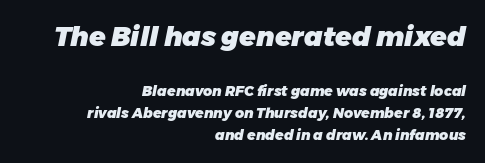
The image shows 27 px bold type, italic (leaning right); set right-aligned, normal line spacing (1.55x), normal letter spacing, not underlined; the first (top) block is 1.93x larger.
